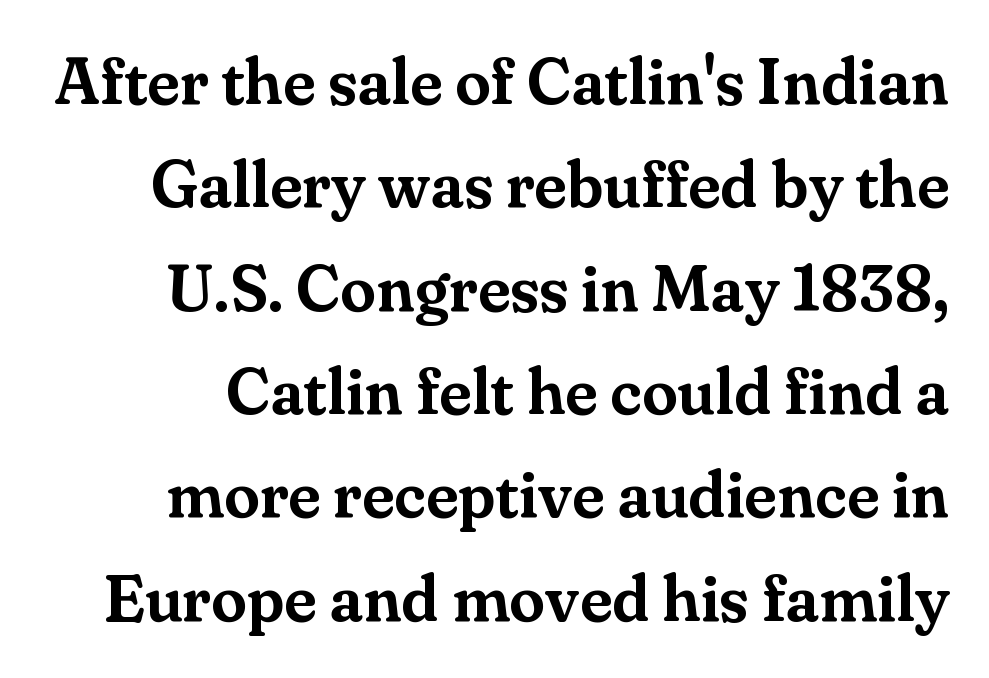
{"serif": "yes", "italic": "no", "width": "normal", "stroke_contrast": "medium", "x_height": "small", "monospaced": "no", "underline": "no", "line_spacing": "normal", "line_spacing_ratio": 1.59, "letter_spacing": "normal", "letter_spacing_em": 0.0, "glyph_px": 65}
